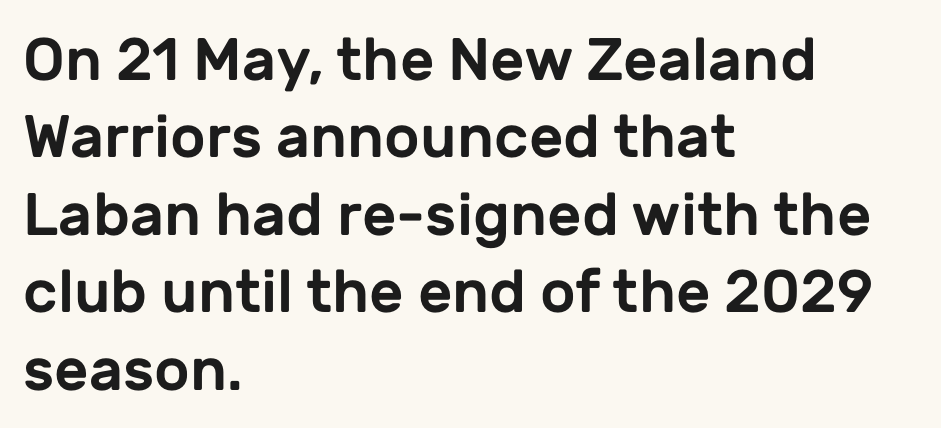
{"serif": "no", "italic": "no", "width": "normal", "stroke_contrast": "low", "x_height": "medium", "monospaced": "no", "underline": "no", "align": "left", "line_spacing": "normal", "line_spacing_ratio": 1.29, "letter_spacing": "normal", "letter_spacing_em": 0.0, "glyph_px": 60}
